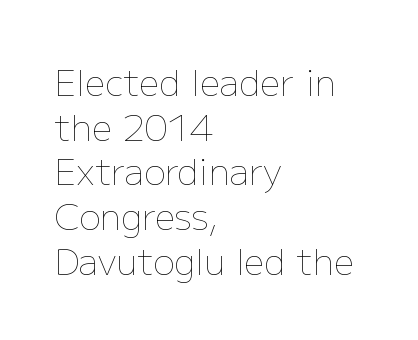
The image shows 36 px thin type, upright; set left-aligned, line spacing 1.24x, normal letter spacing, not underlined; low stroke contrast and a medium x-height.
